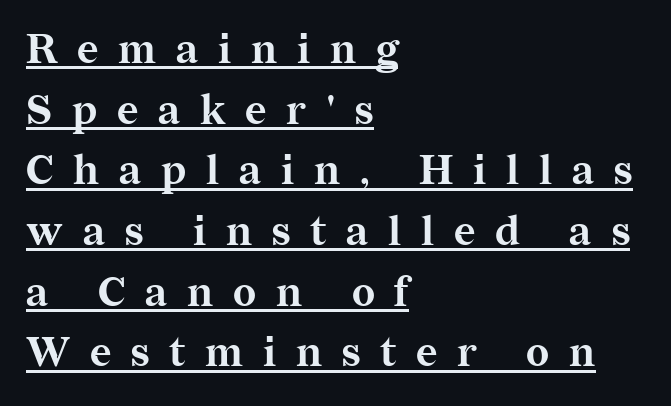
{"serif": "yes", "italic": "no", "bold": "yes", "weight": "bold", "width": "normal", "stroke_contrast": "medium", "x_height": "medium", "monospaced": "no", "underline": "yes", "align": "left", "line_spacing": "normal", "line_spacing_ratio": 1.48, "letter_spacing": "wide", "letter_spacing_em": 0.48, "glyph_px": 41}
